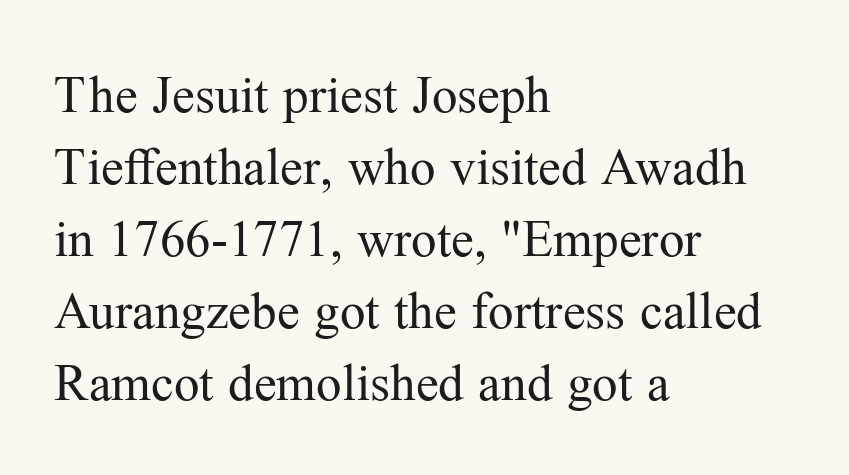
Q: Is the text bold? A: No.
Q: Is the text italic (slanted)? A: No, it is upright.
Q: Is the typeface a serif or a sans-serif typeface? A: Serif.
Q: Is the text underlined? A: No.
Q: How is the paragraph aligned? A: Left-aligned.
Q: Is the spacing between letters normal or unusually wide? A: Normal.
Q: Is the spacing between lines tight, normal or loose? A: Normal.
Q: Width (condensed, normal, or wide)? A: Normal.
Q: Stroke contrast? A: Medium.
Q: x-height? A: Medium.
Q: Monospaced? A: No.
